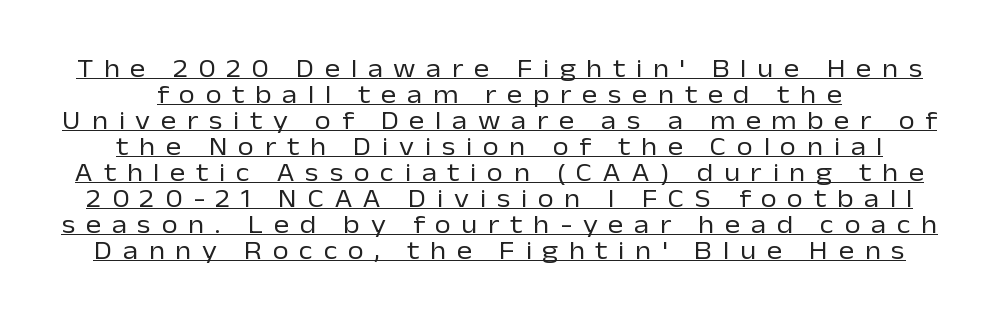
{"italic": "no", "bold": "no", "underline": "yes", "line_spacing": "tight", "line_spacing_ratio": 1.0, "letter_spacing": "wide", "letter_spacing_em": 0.41, "glyph_px": 26}
